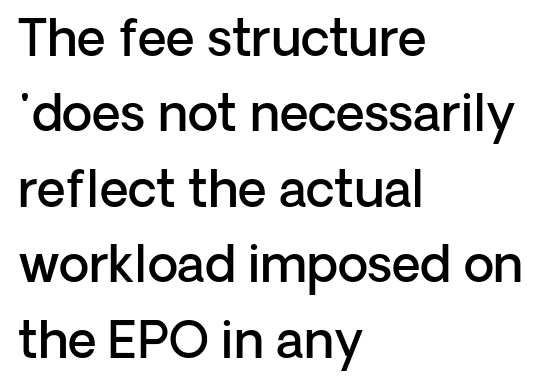
The face used here is proportionally spaced, like ordinary book or web type. Evenly set lines give the paragraph a standard silhouette. Font category for this specimen: sans-serif. Emphasis by weight is partial: semibold.
